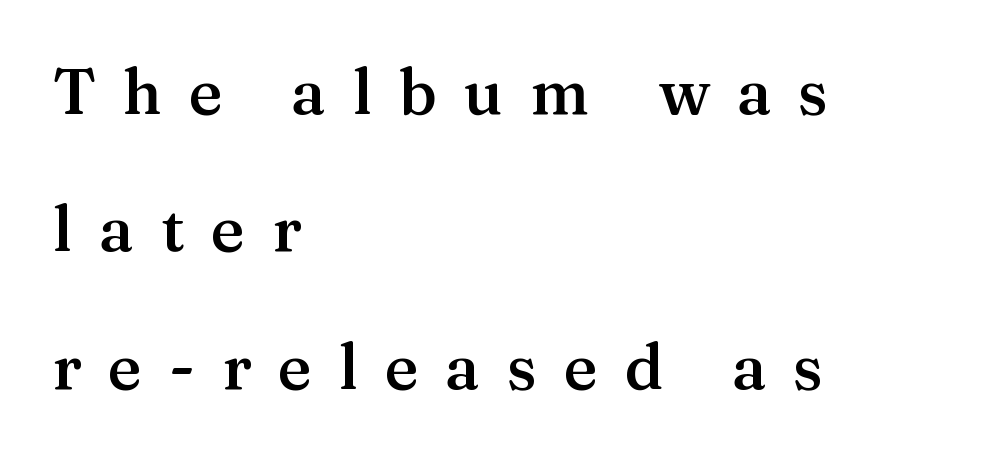
Each letter's strokes conclude with small projecting serifs. No word sits above an underline. The designer dialed line spacing up above the default. Characters remain perfectly vertical along every line. Note the varied advance widths — an 'i' is clearly narrower than an 'm'.
